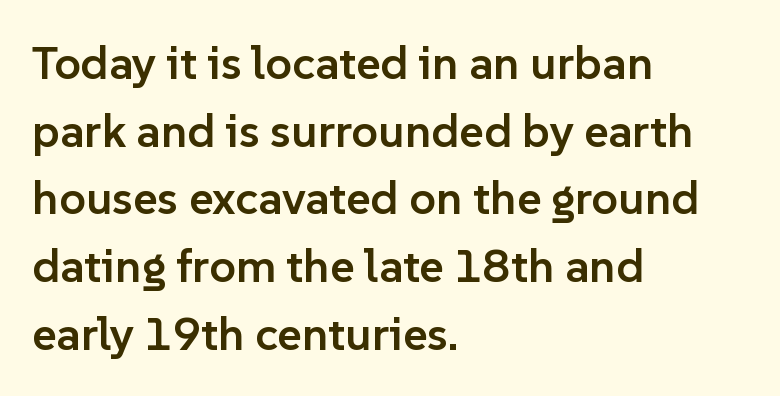
Q: Is the text bold? A: Semi-bold.
Q: Is the text italic (slanted)? A: No, it is upright.
Q: Is the typeface a serif or a sans-serif typeface? A: Sans-serif.
Q: Is the text underlined? A: No.
Q: How is the paragraph aligned? A: Left-aligned.
Q: Is the spacing between letters normal or unusually wide? A: Normal.
Q: Is the spacing between lines tight, normal or loose? A: Normal.
Q: Width (condensed, normal, or wide)? A: Normal.
Q: Stroke contrast? A: Low.
Q: x-height? A: Medium.
Q: Monospaced? A: No.
